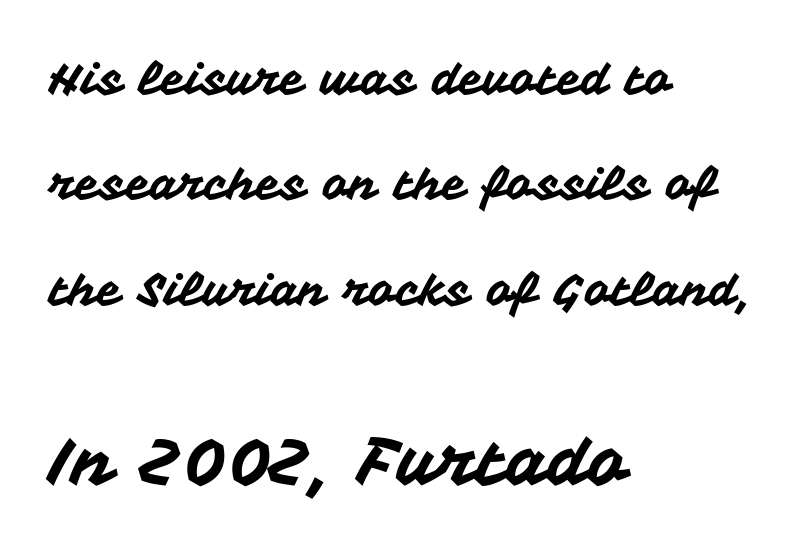
The image shows 67 px sans-serif type; set left-aligned, loose line spacing (2.34x), normal letter spacing, not underlined; the second (bottom) block is 1.49x larger; medium stroke contrast and a medium x-height.
